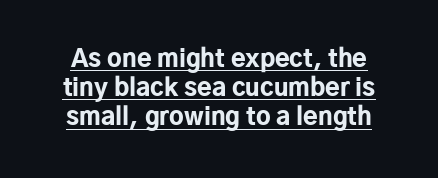
{"italic": "no", "bold": "yes", "underline": "yes", "line_spacing_ratio": 1.21, "letter_spacing": "normal", "letter_spacing_em": 0.0, "glyph_px": 24}
